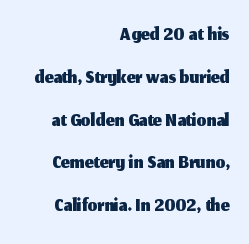
{"serif": "no", "italic": "no", "width": "normal", "stroke_contrast": "medium", "x_height": "medium", "monospaced": "no", "underline": "no", "align": "right", "line_spacing": "normal", "line_spacing_ratio": 1.38, "letter_spacing": "normal", "letter_spacing_em": 0.0, "glyph_px": 31}
